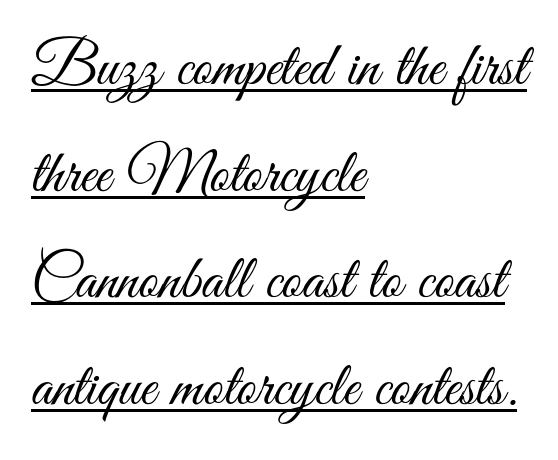
The image shows 62 px light, condensed sans-serif type; set left-aligned, line spacing 1.72x, normal letter spacing, underlined; medium stroke contrast and a small x-height.
